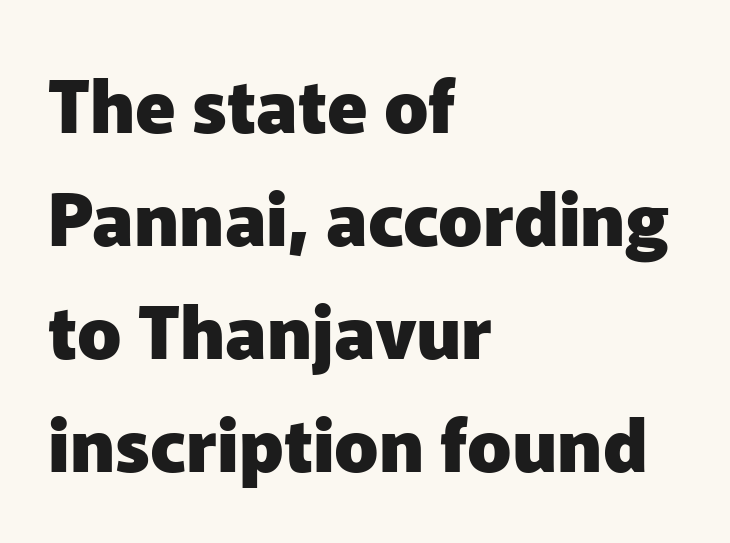
Q: Is the text bold? A: Yes.
Q: Is the text italic (slanted)? A: No, it is upright.
Q: Is the typeface a serif or a sans-serif typeface? A: Sans-serif.
Q: Is the text underlined? A: No.
Q: How is the paragraph aligned? A: Left-aligned.
Q: Is the spacing between letters normal or unusually wide? A: Normal.
Q: Is the spacing between lines tight, normal or loose? A: Normal.
Q: Width (condensed, normal, or wide)? A: Normal.
Q: Stroke contrast? A: Low.
Q: x-height? A: Medium.
Q: Monospaced? A: No.
